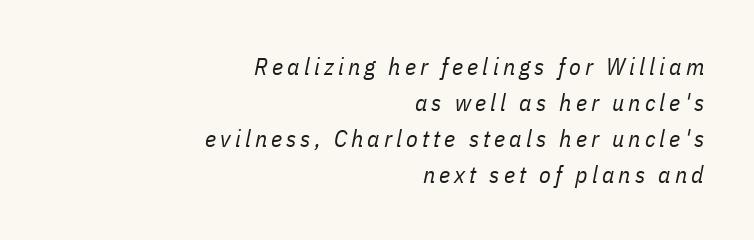
The image shows 24 px text type, italic (leaning right); set right-aligned, normal line spacing (1.5x), not underlined.
